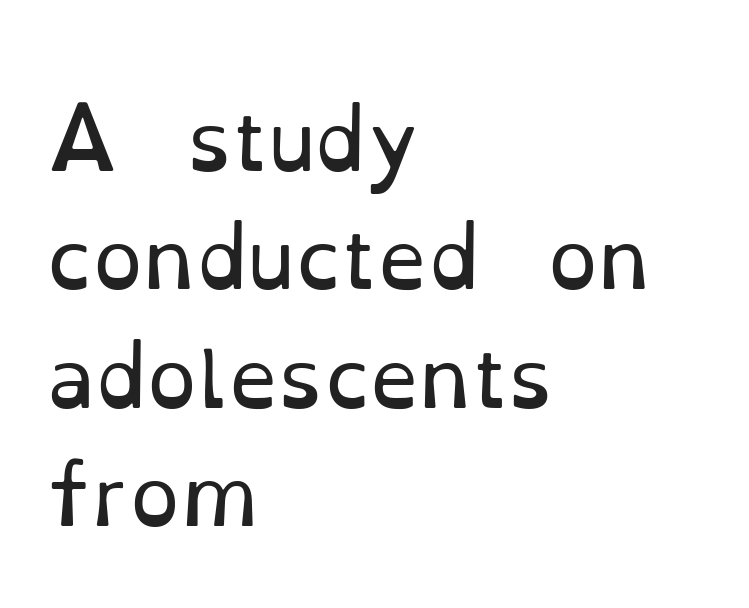
No extra ink here — the face is not bold. No word sits above an underline. Here the designer chose a conventional face with non-uniform glyph widths. Compared with typical body copy, the letter spacing here is the same. A serif font was chosen for this passage.
